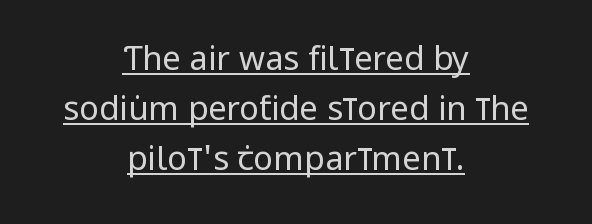
{"serif": "no", "italic": "no", "bold": "no", "weight": "regular", "width": "condensed", "stroke_contrast": "low", "x_height": "large", "monospaced": "no", "underline": "yes", "align": "center", "line_spacing": "normal", "line_spacing_ratio": 1.52, "letter_spacing": "normal", "letter_spacing_em": 0.0, "glyph_px": 33}
